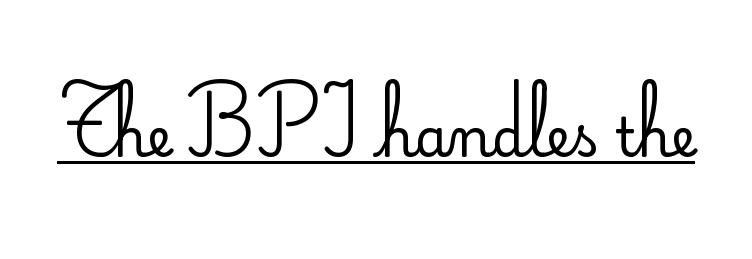
{"serif": "no", "italic": "no", "bold": "no", "weight": "regular", "width": "normal", "stroke_contrast": "low", "x_height": "small", "monospaced": "no", "underline": "yes", "letter_spacing": "normal", "letter_spacing_em": 0.0, "glyph_px": 53}
